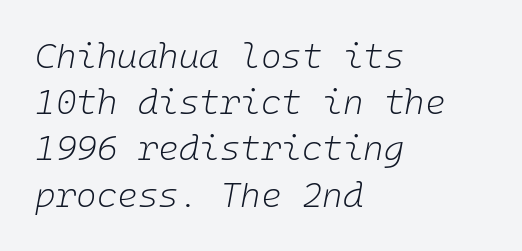
The axis of the letterforms is tilted away from vertical. The passage shown stacks its lines at a standard gap. What stands out about the letter spacing? Nothing — it is the standard amount. Decoration check: the copy has no underline. Is this a heavy cut? Hardly; it is regular or lighter. Teacher's note: observe the even left margin — that is flush-left alignment.
